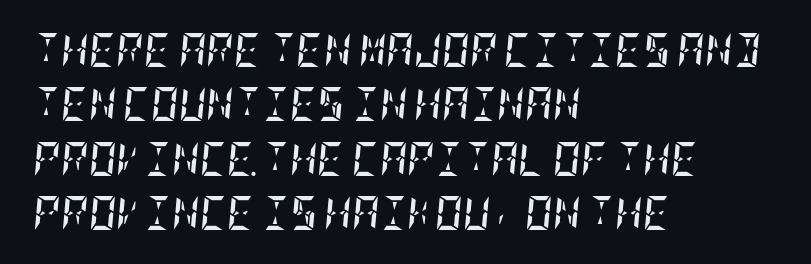
Q: Is the text bold? A: Yes.
Q: Is the text italic (slanted)? A: Yes, it leans right by about 5 degrees.
Q: Is the text underlined? A: No.
Q: How is the paragraph aligned? A: Left-aligned.
Q: Is the spacing between letters normal or unusually wide? A: Normal.
Q: Is the spacing between lines tight, normal or loose? A: Normal.
Q: Width (condensed, normal, or wide)? A: Condensed.
Q: Stroke contrast? A: Low.
Q: x-height? A: Large.
